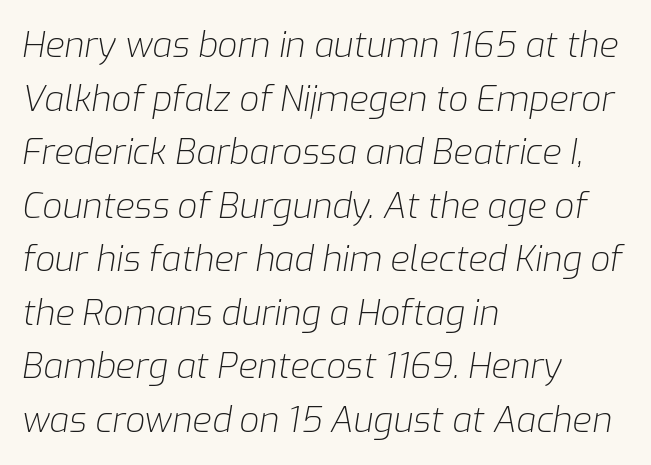
Honestly, the row spacing looks completely unremarkable. The lines are quadded left. Inter-character spacing is left at the font's built-in metrics. The characters are drawn with everyday or finer stroke widths. Lines of text with bare space underneath. Character widths vary here, with narrow letters taking less room than wide ones.
